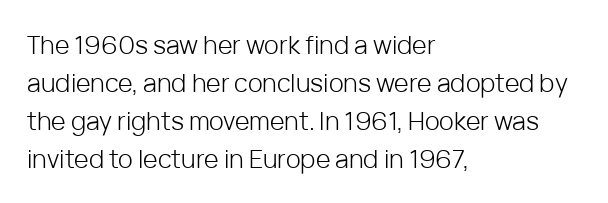
The font's upright variant was chosen for this text. The specimen omits any rule beneath the text block's lines. All the whitespace from short lines collects on the right. Tracking here is standard; glyphs follow each other at the usual distance.
